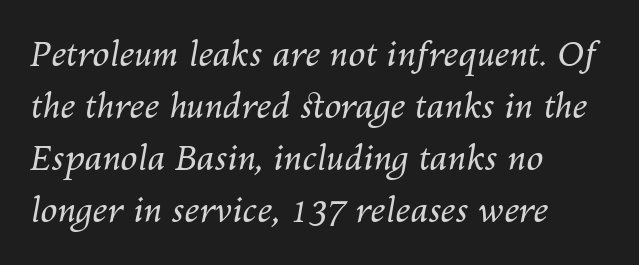
Q: Is the text bold? A: No.
Q: Is the text italic (slanted)? A: Yes, it leans right by about 10 degrees.
Q: Is the text underlined? A: No.
Q: How is the paragraph aligned? A: Left-aligned.
Q: Is the spacing between letters normal or unusually wide? A: Normal.
Q: Is the spacing between lines tight, normal or loose? A: Normal.
Q: Width (condensed, normal, or wide)? A: Normal.
Q: Stroke contrast? A: Medium.
Q: x-height? A: Medium.
Q: Monospaced? A: No.
